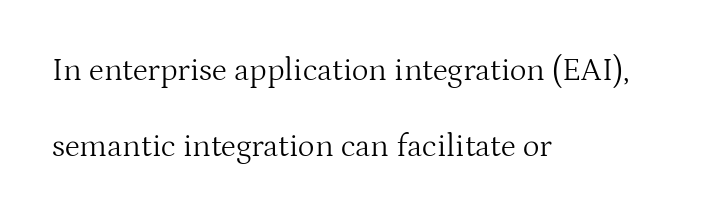
Tall strokes in this sample are plumb rather than angled. Leftover space on each line is placed entirely after the last word. Stroke thickness stays within the range of a standard reading face or lighter. Is this a fixed-width face? No — the glyphs have proportional, varying widths. In terms of letterspacing, this is plain default setting.
